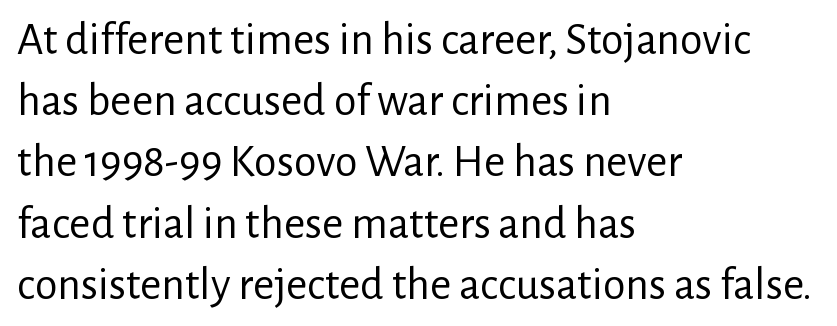
It's the straight-up-and-down kind of type. The glyphs are unaccompanied by any horizontal stroke below them. Inter-character spacing is left at the font's built-in metrics. Horizontally, the lines are justified to the leading edge only.
